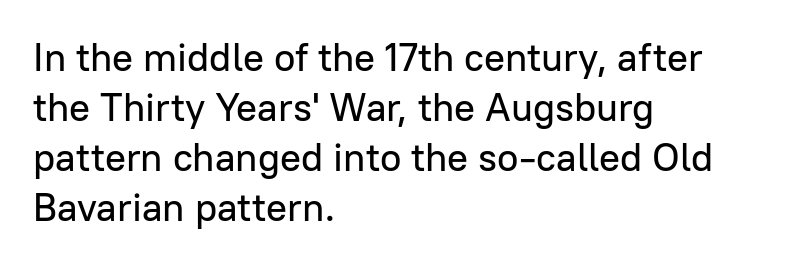
{"serif": "no", "italic": "no", "width": "normal", "stroke_contrast": "low", "x_height": "medium", "monospaced": "no", "underline": "no", "align": "left", "line_spacing": "normal", "line_spacing_ratio": 1.28, "letter_spacing": "normal", "letter_spacing_em": 0.0, "glyph_px": 39}
